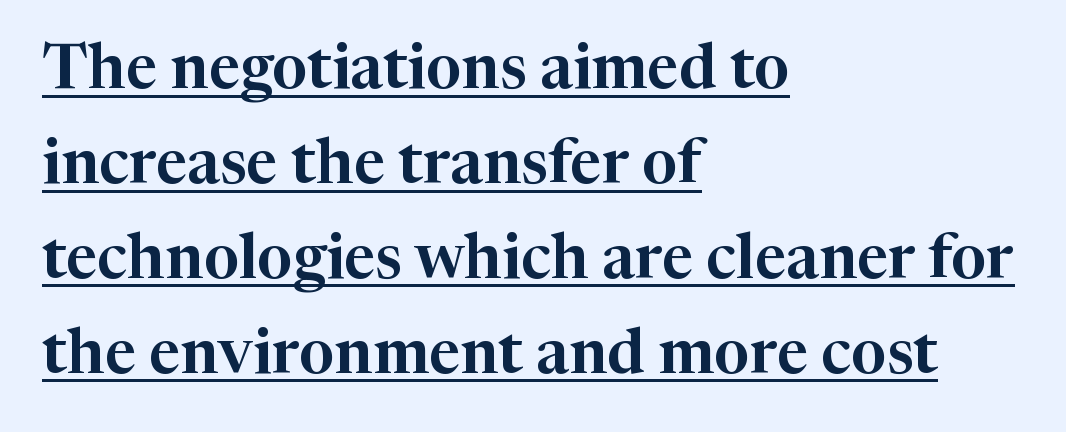
The image shows 62 px serif type, upright; set left-aligned, normal line spacing (1.53x), normal letter spacing, underlined; high stroke contrast and a medium x-height.
